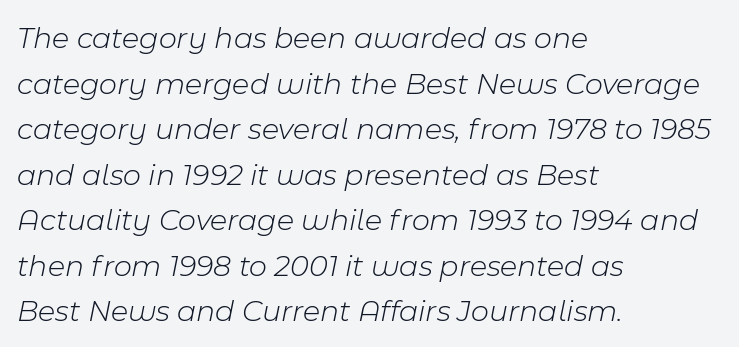
{"italic": "yes", "lean": "right", "slant_degrees": 11, "bold": "no", "weight": "light", "width": "normal", "stroke_contrast": "low", "x_height": "medium", "monospaced": "no", "underline": "no", "align": "left", "line_spacing": "normal", "line_spacing_ratio": 1.47, "letter_spacing": "normal", "letter_spacing_em": 0.0, "glyph_px": 31}
